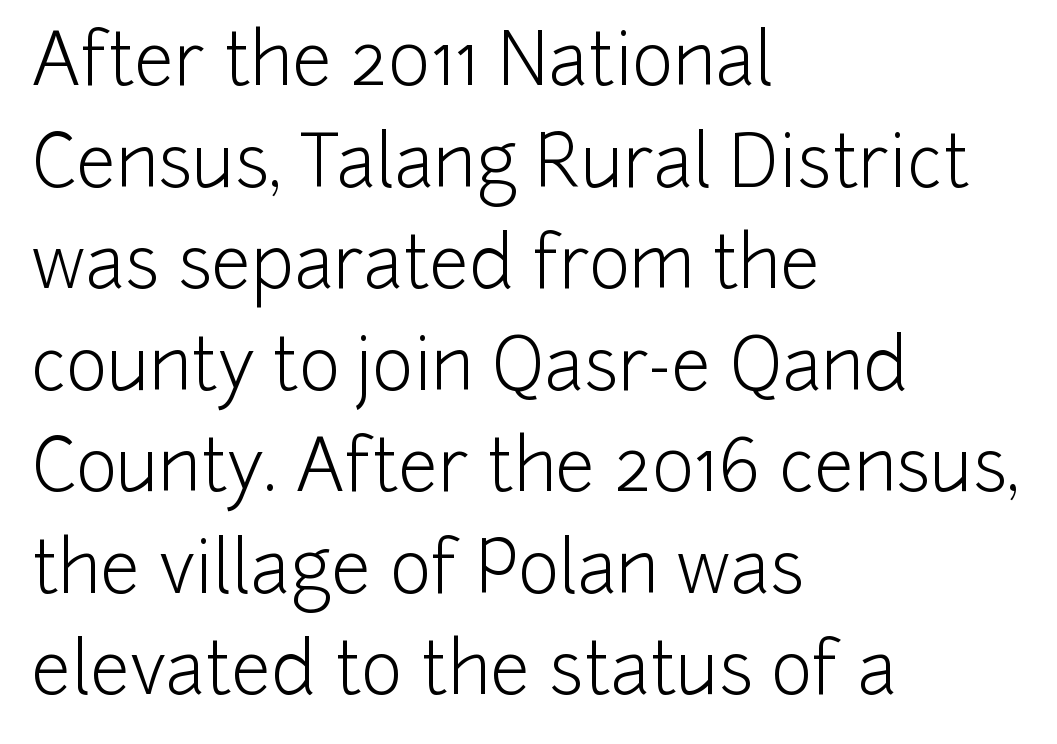
The image shows 71 px light sans-serif type, upright; set left-aligned, normal line spacing (1.43x), normal letter spacing, not underlined; low stroke contrast and a medium x-height.
